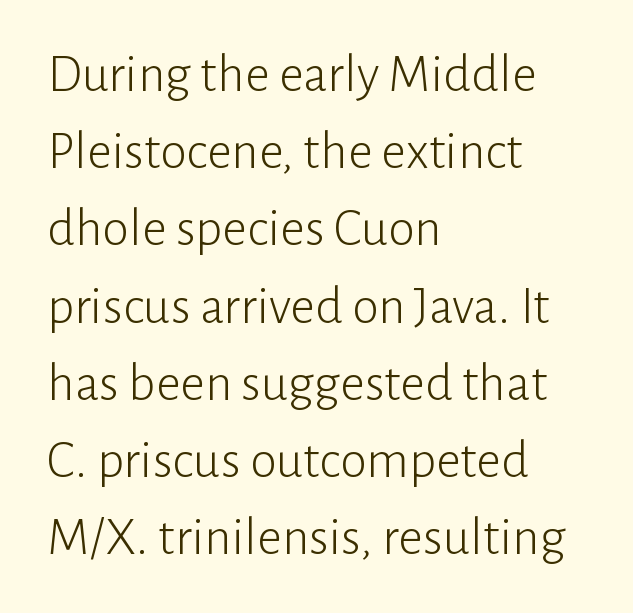
The cut favours lightness, reaching ordinary text weight at its darkest. Each letter's strokes conclude bluntly, with no projecting serifs. No extra tracking has been applied to these lines. Varying glyph widths throughout — classic text-font behaviour. These lines stack with their left ends in a neat column. Is there much room between lines? A standard amount, neither cramped nor airy.
